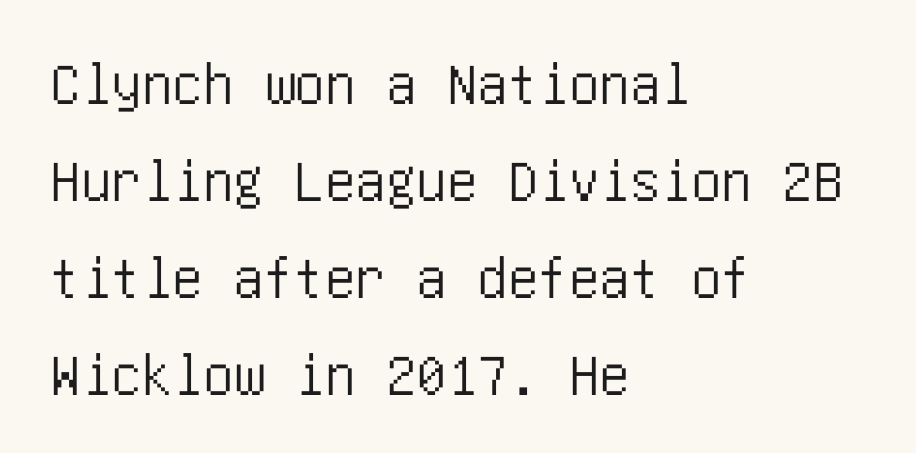
Q: Is the text italic (slanted)? A: No, it is upright.
Q: Is the typeface a serif or a sans-serif typeface? A: Sans-serif.
Q: Is the text underlined? A: No.
Q: How is the paragraph aligned? A: Left-aligned.
Q: Is the spacing between letters normal or unusually wide? A: Normal.
Q: Is the spacing between lines tight, normal or loose? A: Normal.
Q: Width (condensed, normal, or wide)? A: Condensed.
Q: Stroke contrast? A: Low.
Q: x-height? A: Large.
